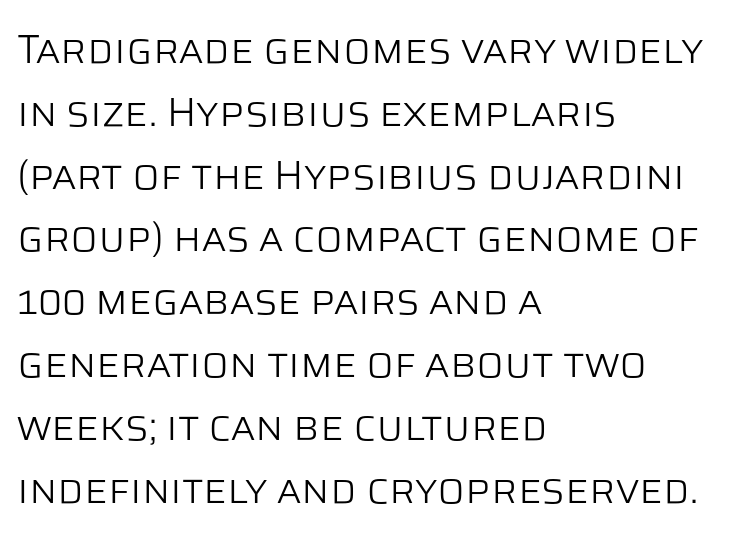
Q: Is the text bold? A: No.
Q: Is the text italic (slanted)? A: No, it is upright.
Q: Is the typeface a serif or a sans-serif typeface? A: Sans-serif.
Q: Is the text underlined? A: No.
Q: How is the paragraph aligned? A: Left-aligned.
Q: Is the spacing between letters normal or unusually wide? A: Normal.
Q: Is the spacing between lines tight, normal or loose? A: Normal.
Q: Width (condensed, normal, or wide)? A: Normal.
Q: Stroke contrast? A: Low.
Q: x-height? A: Large.
Q: Monospaced? A: No.
